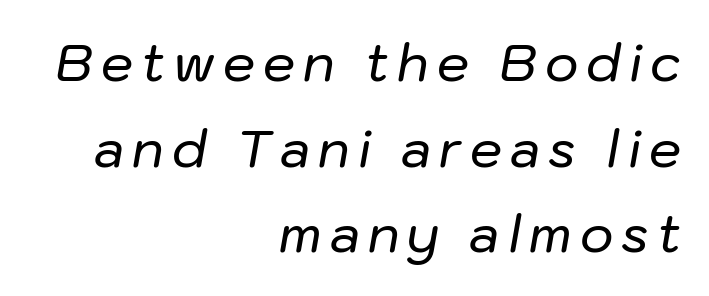
The image shows 51 px text type, italic (leaning right); set right-aligned, normal line spacing (1.68x), not underlined; low stroke contrast and a medium x-height.
